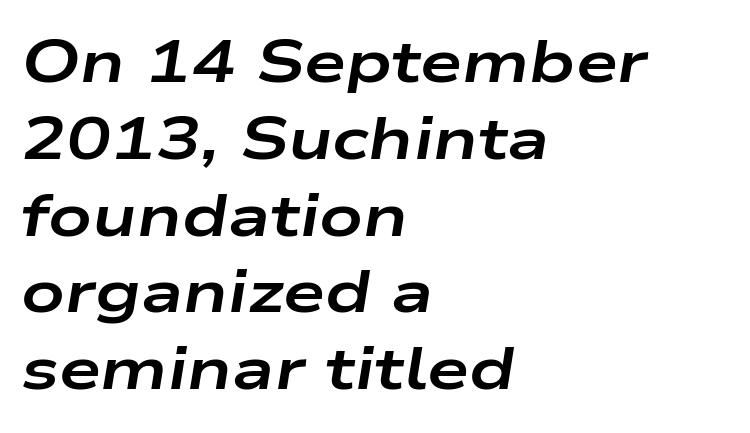
Spacing verdict: proportional, widths tailored to each character. The glyphs have the mass of a bold cut. Notice how the stems are inclined rather than vertical — that's the hallmark of italics. Each word holds together tightly as a unit, with standard inter-letter gaps. All the whitespace from short lines collects on the right. The designer left line spacing at the default.
